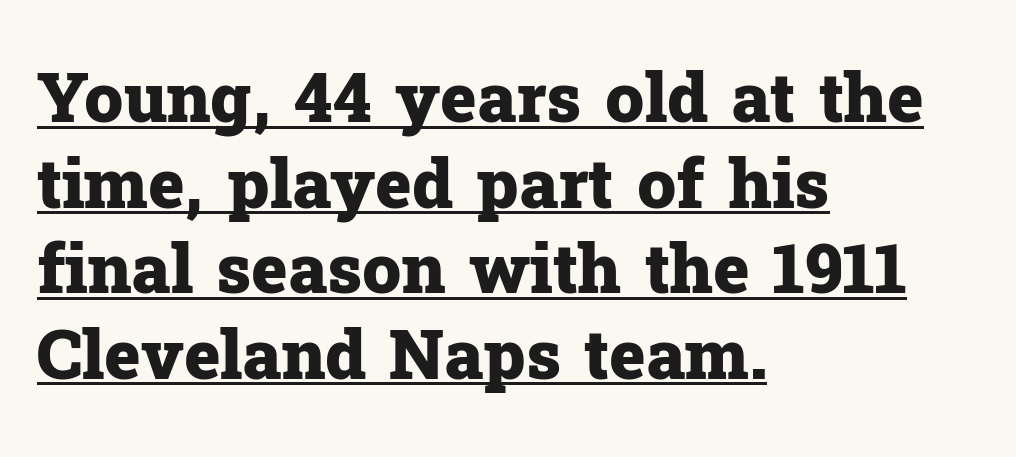
Stroke terminals: seriffed. Set as a true bold cut, around the 700 mark. The lettering stays uniformly vertical, giving the passage a roman look. This rendering leaves character spacing at its baseline value. Do the characters align in a grid? No, the font is proportional.
